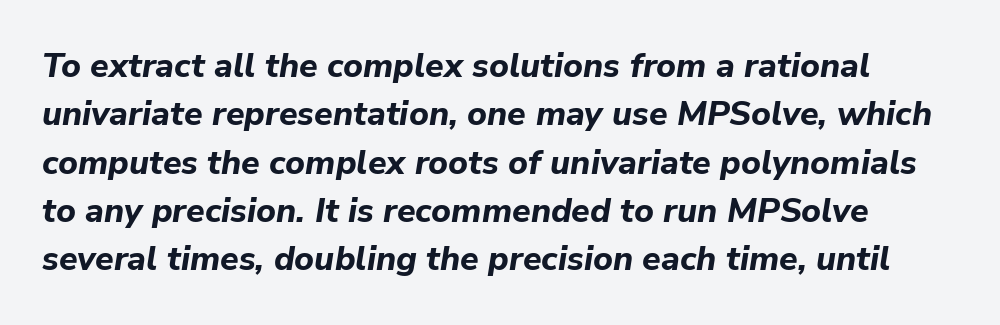
Q: Is the text bold? A: Yes.
Q: Is the text italic (slanted)? A: Yes, it leans right by about 9 degrees.
Q: Is the text underlined? A: No.
Q: Is the spacing between letters normal or unusually wide? A: Normal.
Q: Is the spacing between lines tight, normal or loose? A: Normal.
Q: Width (condensed, normal, or wide)? A: Normal.
Q: Stroke contrast? A: Low.
Q: x-height? A: Medium.
Q: Monospaced? A: No.
